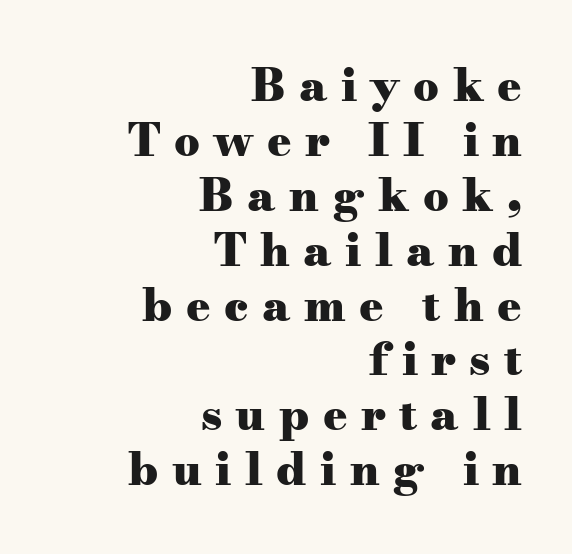
The image shows 45 px heavy, wide serif type, upright; set right-aligned, line spacing 1.22x, unusually wide letter spacing (+0.3 em), not underlined; medium stroke contrast and a small x-height.
